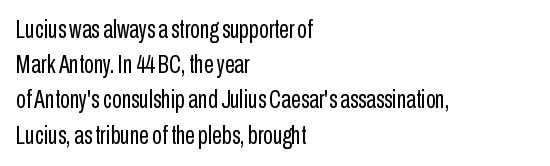
Weight: not bold — regular or lighter. Summary of vertical rhythm: regular, with standard interline spacing. Italic? Not at all — the glyphs are vertical. Words appear dense and cohesive because spacing is normal. Glance below the letters and you will spot only blank space.
